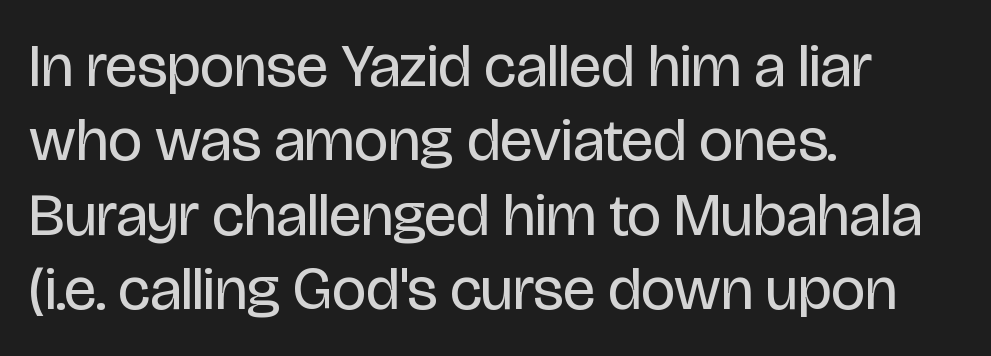
{"serif": "no", "italic": "no", "bold": "no", "weight": "regular", "width": "condensed", "stroke_contrast": "low", "x_height": "large", "monospaced": "no", "underline": "no", "align": "left", "line_spacing_ratio": 1.22, "letter_spacing": "normal", "letter_spacing_em": 0.0, "glyph_px": 61}
